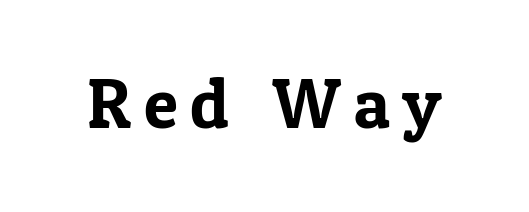
The lettering stays uniformly vertical, giving the passage a roman look. No word sits above an underline. In terms of letterform style, serifs are clearly present. Here the designer chose a conventional face with non-uniform glyph widths.
